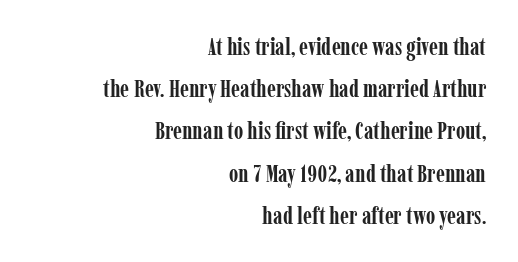
{"italic": "no", "bold": "yes", "underline": "no", "align": "right", "line_spacing_ratio": 1.76, "letter_spacing": "normal", "letter_spacing_em": 0.0, "glyph_px": 24}
